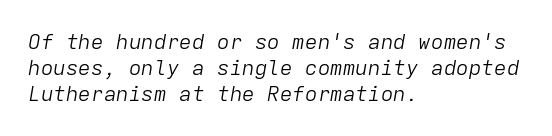
{"italic": "yes", "lean": "right", "slant_degrees": 9, "bold": "no", "underline": "no", "align": "left", "line_spacing_ratio": 1.24, "letter_spacing": "normal", "letter_spacing_em": 0.0, "glyph_px": 21}
